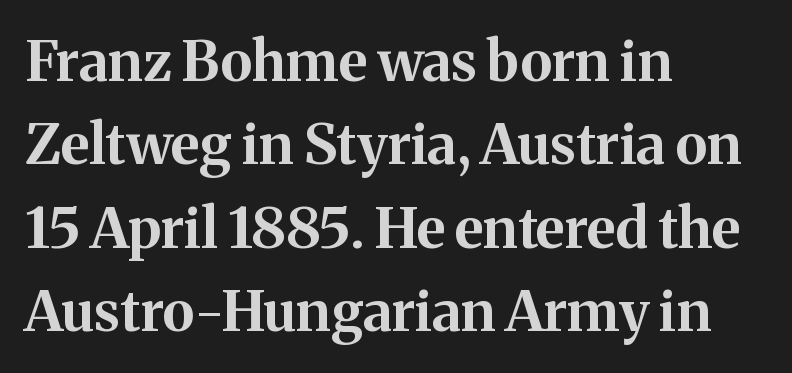
The image shows 56 px bold serif type, upright; set left-aligned, normal line spacing (1.49x), normal letter spacing, not underlined; medium stroke contrast and a medium x-height.
